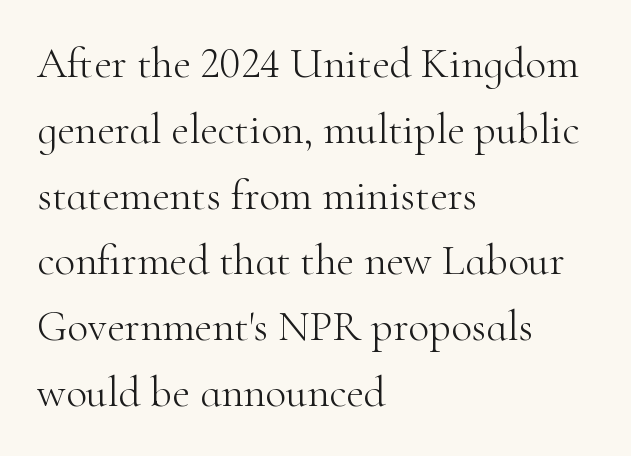
{"serif": "yes", "italic": "no", "bold": "no", "weight": "light", "width": "normal", "stroke_contrast": "high", "x_height": "small", "monospaced": "no", "underline": "no", "align": "left", "line_spacing": "normal", "line_spacing_ratio": 1.53, "letter_spacing": "normal", "letter_spacing_em": 0.0, "glyph_px": 43}
